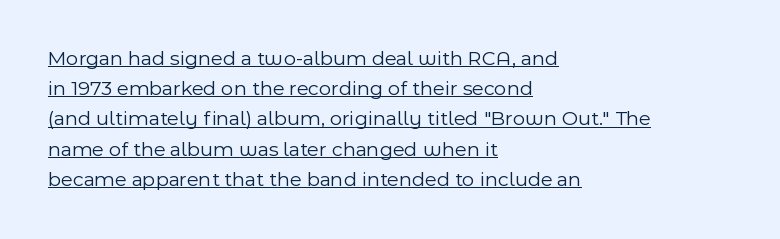
{"italic": "no", "bold": "no", "underline": "yes", "align": "left", "line_spacing": "normal", "line_spacing_ratio": 1.44, "letter_spacing": "normal", "letter_spacing_em": 0.0, "glyph_px": 21}
